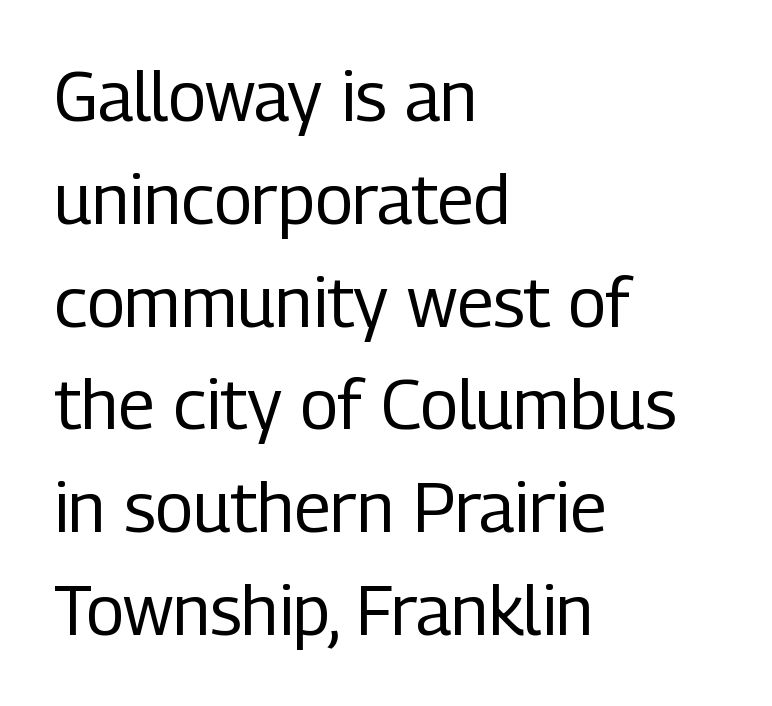
Check under the words: just untouched page. Character widths vary here, with narrow letters taking less room than wide ones. Alignment: flush left. Posture: upright roman. The strokes carry an ordinary text weight at most.
